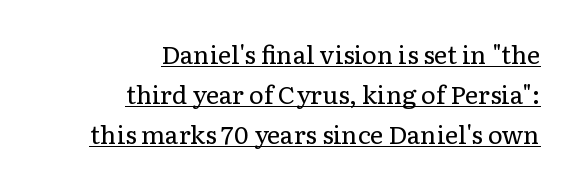
Teacher's note: observe the even right margin — that is flush-right alignment. Is the stroke heavy? The answer is a plain regular-or-lighter. Posture: straight, roman, zero tilt. Compared with typical body copy, the letter spacing here is the same. The sample's only ornament is a line tracing under the words. Rows of type keep a routine distance in the vertical direction.
